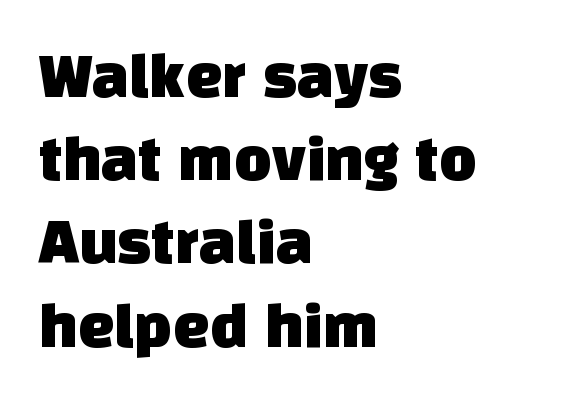
Q: Is the typeface a serif or a sans-serif typeface? A: Sans-serif.
Q: Is the text underlined? A: No.
Q: How is the paragraph aligned? A: Left-aligned.
Q: Is the spacing between letters normal or unusually wide? A: Normal.
Q: Is the spacing between lines tight, normal or loose? A: Normal.
Q: Width (condensed, normal, or wide)? A: Normal.
Q: Stroke contrast? A: Low.
Q: x-height? A: Large.
Q: Monospaced? A: No.
